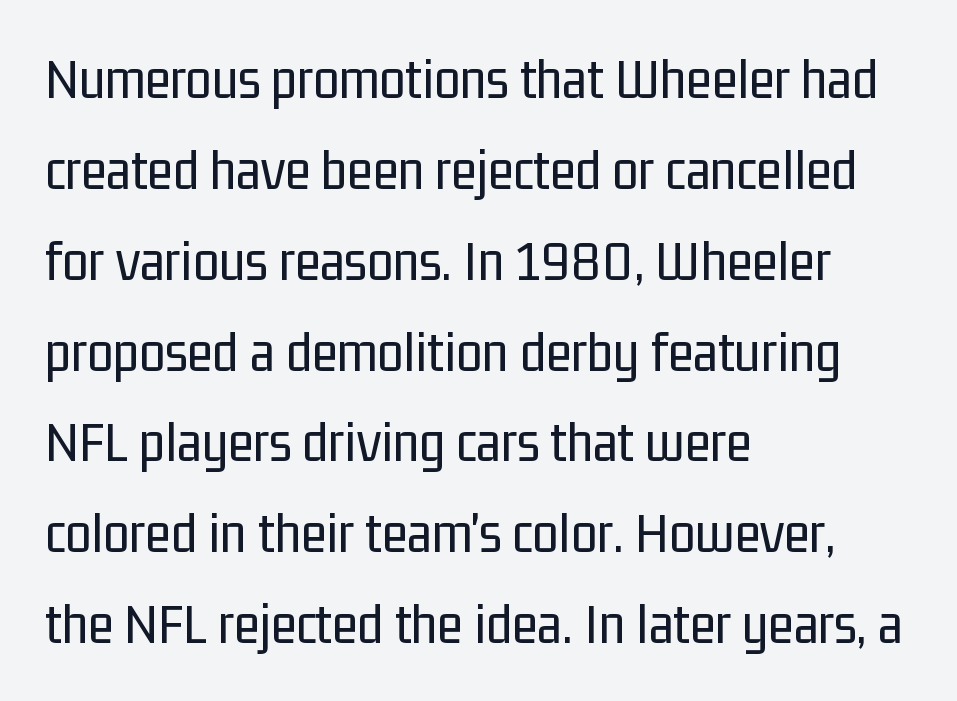
Q: Is the text bold? A: No.
Q: Is the text italic (slanted)? A: No, it is upright.
Q: Is the typeface a serif or a sans-serif typeface? A: Sans-serif.
Q: Is the text underlined? A: No.
Q: How is the paragraph aligned? A: Left-aligned.
Q: Is the spacing between letters normal or unusually wide? A: Normal.
Q: Is the spacing between lines tight, normal or loose? A: Normal.
Q: Width (condensed, normal, or wide)? A: Condensed.
Q: Stroke contrast? A: Low.
Q: x-height? A: Medium.
Q: Monospaced? A: No.
